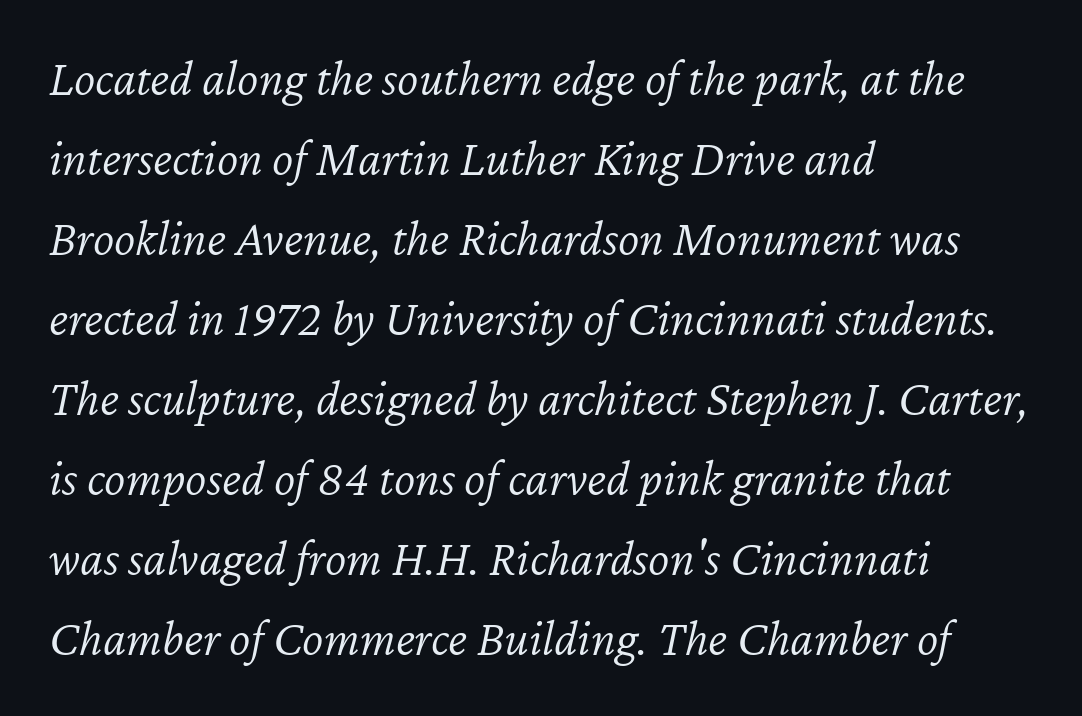
The image shows 51 px light type, italic (leaning right); set left-aligned, normal line spacing (1.57x), normal letter spacing, not underlined; low stroke contrast and a medium x-height.
